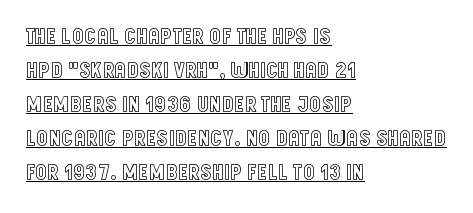
This sample keeps an unexceptional amount of space between lines. A roman cut, with each character standing at attention. A baseline rule has been typeset under these characters. Horizontal alignment here is leftward, the default for most running prose. The type is set solid horizontally, with unmodified tracking.
